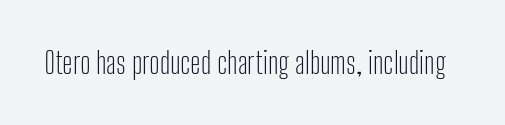
The image shows 30 px light, condensed sans-serif type, upright; set normal letter spacing, not underlined; low stroke contrast and a medium x-height.
